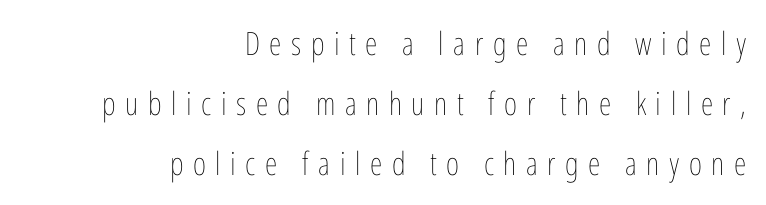
Italic? Not at all — the glyphs are vertical. The weight tops out at a normal text grade. The lines in this sample share a right terminus and differ only in where they begin. Tracking here is generous; glyphs stand well apart from one another.
